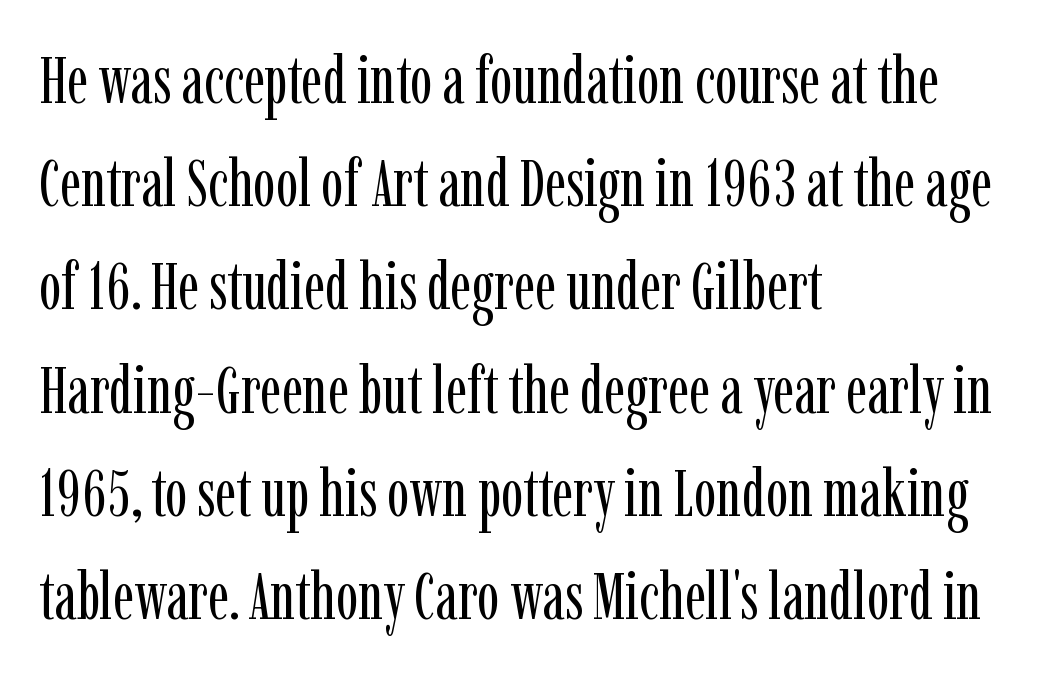
Q: Is the text bold? A: No.
Q: Is the text italic (slanted)? A: No, it is upright.
Q: Is the typeface a serif or a sans-serif typeface? A: Serif.
Q: Is the text underlined? A: No.
Q: How is the paragraph aligned? A: Left-aligned.
Q: Is the spacing between letters normal or unusually wide? A: Normal.
Q: Is the spacing between lines tight, normal or loose? A: Normal.
Q: Width (condensed, normal, or wide)? A: Condensed.
Q: Stroke contrast? A: Low.
Q: x-height? A: Medium.
Q: Monospaced? A: No.
